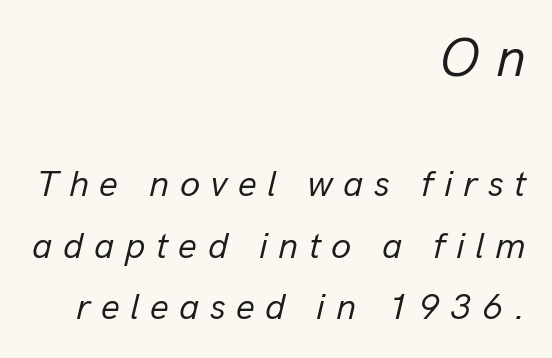
Q: Is the text bold? A: No.
Q: Is the text italic (slanted)? A: Yes, it leans right by about 13 degrees.
Q: Is the text underlined? A: No.
Q: How is the paragraph aligned? A: Right-aligned.
Q: Is the spacing between letters normal or unusually wide? A: Unusually wide.
Q: Is the spacing between lines tight, normal or loose? A: Normal.
Q: Which block of text is set in a larger size, the first (top) or the second (bottom)? A: The first (top) one.
Q: Width (condensed, normal, or wide)? A: Normal.
Q: Stroke contrast? A: Low.
Q: x-height? A: Medium.
Q: Monospaced? A: No.
